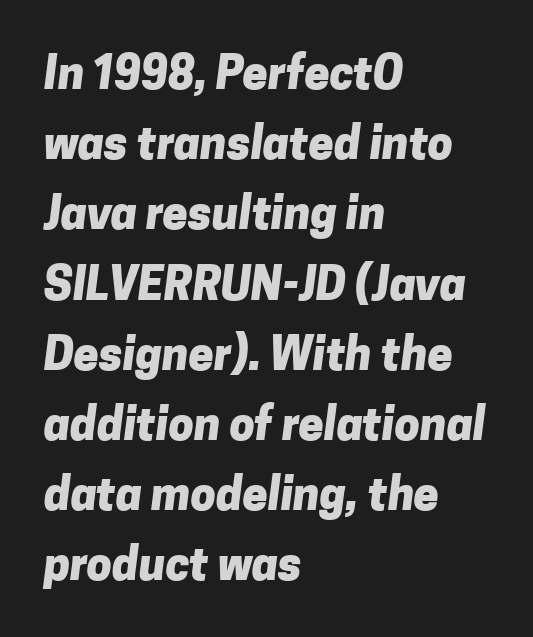
Q: Is the text bold? A: Yes.
Q: Is the typeface a serif or a sans-serif typeface? A: Sans-serif.
Q: Is the text underlined? A: No.
Q: How is the paragraph aligned? A: Left-aligned.
Q: Is the spacing between letters normal or unusually wide? A: Normal.
Q: Is the spacing between lines tight, normal or loose? A: Normal.
Q: Width (condensed, normal, or wide)? A: Normal.
Q: Stroke contrast? A: Low.
Q: x-height? A: Medium.
Q: Monospaced? A: No.
